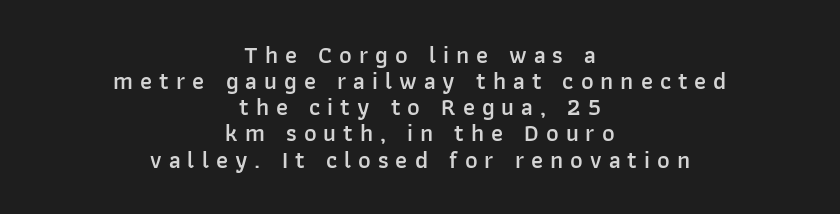
Q: Is the text bold? A: Semi-bold.
Q: Is the text italic (slanted)? A: No, it is upright.
Q: Is the text underlined? A: No.
Q: How is the paragraph aligned? A: Centered.
Q: Is the spacing between letters normal or unusually wide? A: Unusually wide.
Q: Is the spacing between lines tight, normal or loose? A: Tight.
